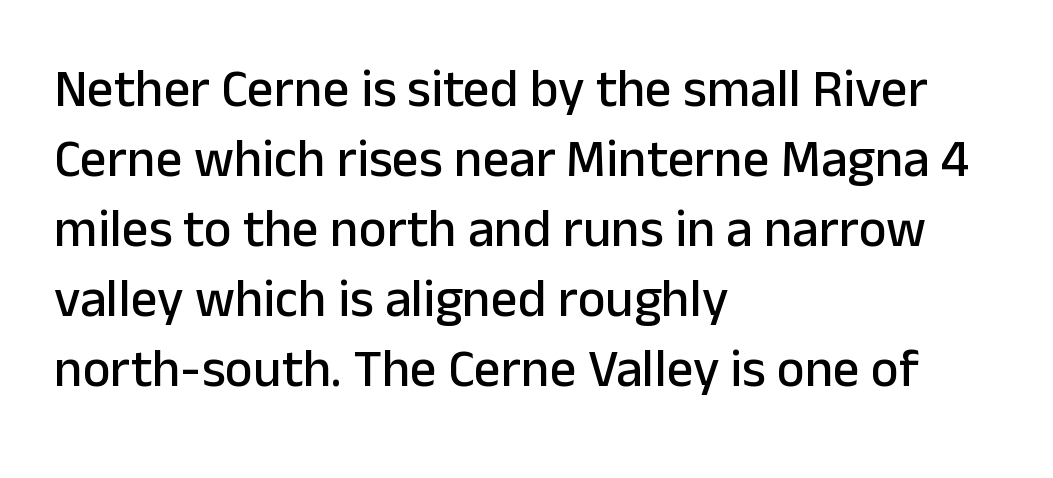
The passage is arranged the way most books set body copy — flush left. This sample uses plain, unmodified letter spacing. Think of a printed novel: that variable character pitch is what you see here. Quick note: not italic, upright. Nothing sits at the stroke ends, so this counts as sans-serif.
